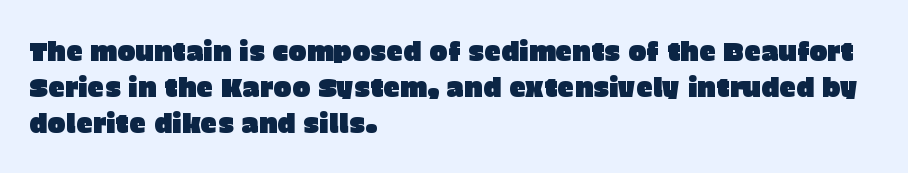
Q: Is the text italic (slanted)? A: No, it is upright.
Q: Is the text underlined? A: No.
Q: How is the paragraph aligned? A: Left-aligned.
Q: Is the spacing between letters normal or unusually wide? A: Normal.
Q: Is the spacing between lines tight, normal or loose? A: Normal.
